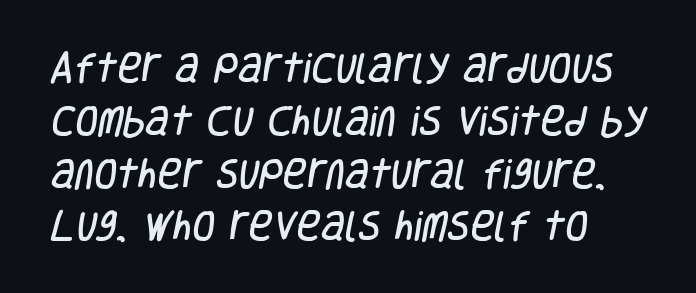
The image shows 33 px condensed sans-serif type; set left-aligned, normal line spacing (1.6x), normal letter spacing, not underlined; low stroke contrast and a large x-height.
